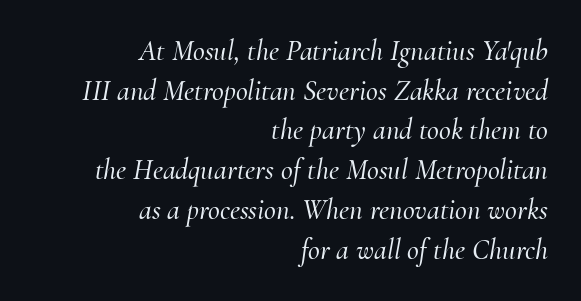
Q: Is the text italic (slanted)? A: Yes, it leans right by about 10 degrees.
Q: Is the typeface a serif or a sans-serif typeface? A: Serif.
Q: Is the text underlined? A: No.
Q: How is the paragraph aligned? A: Right-aligned.
Q: Is the spacing between letters normal or unusually wide? A: Normal.
Q: Is the spacing between lines tight, normal or loose? A: Normal.
Q: Width (condensed, normal, or wide)? A: Normal.
Q: Stroke contrast? A: Medium.
Q: x-height? A: Small.
Q: Monospaced? A: No.
